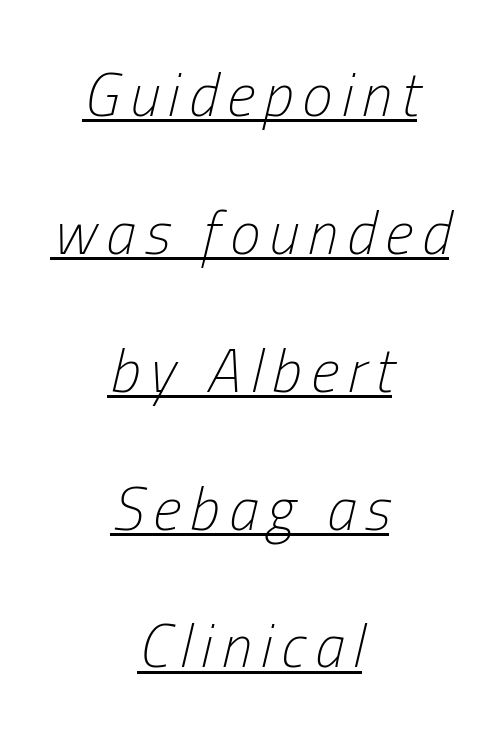
Q: Is the text bold? A: No.
Q: Is the text italic (slanted)? A: Yes, it leans right by about 13 degrees.
Q: Is the text underlined? A: Yes.
Q: How is the paragraph aligned? A: Centered.
Q: Is the spacing between lines tight, normal or loose? A: Loose.
Q: Width (condensed, normal, or wide)? A: Condensed.
Q: Stroke contrast? A: Low.
Q: x-height? A: Medium.
Q: Monospaced? A: No.
